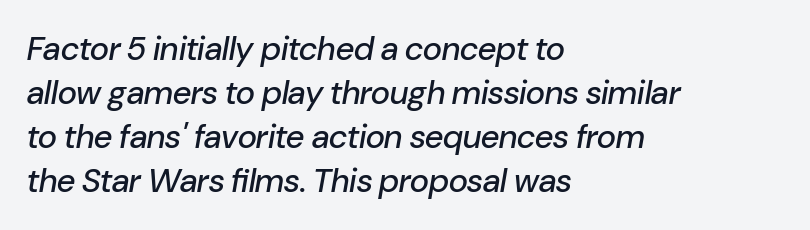
{"italic": "yes", "lean": "right", "slant_degrees": 10, "width": "normal", "stroke_contrast": "low", "x_height": "medium", "monospaced": "no", "underline": "no", "align": "left", "line_spacing": "normal", "line_spacing_ratio": 1.33, "letter_spacing": "normal", "letter_spacing_em": 0.0, "glyph_px": 33}
